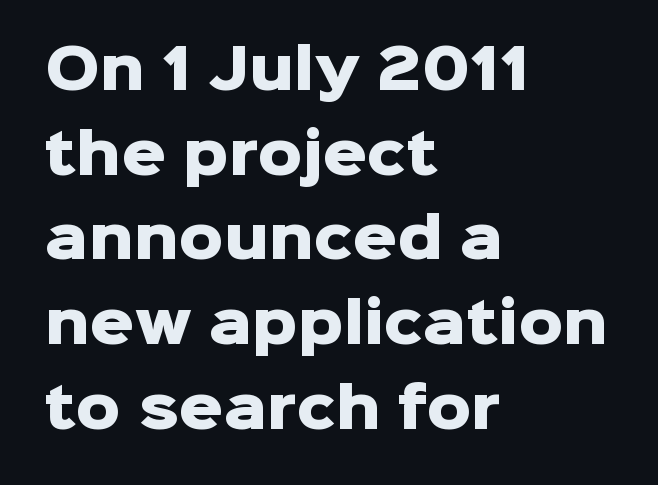
{"serif": "no", "italic": "no", "bold": "yes", "weight": "heavy", "width": "normal", "stroke_contrast": "low", "x_height": "medium", "monospaced": "no", "underline": "no", "align": "left", "line_spacing": "normal", "line_spacing_ratio": 1.54, "letter_spacing": "normal", "letter_spacing_em": 0.0, "glyph_px": 55}
